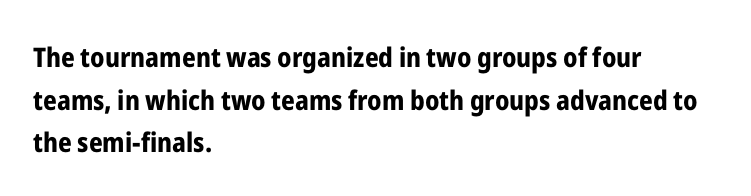
The image shows 27 px bold type, upright; set left-aligned, normal line spacing (1.58x), normal letter spacing, not underlined.
